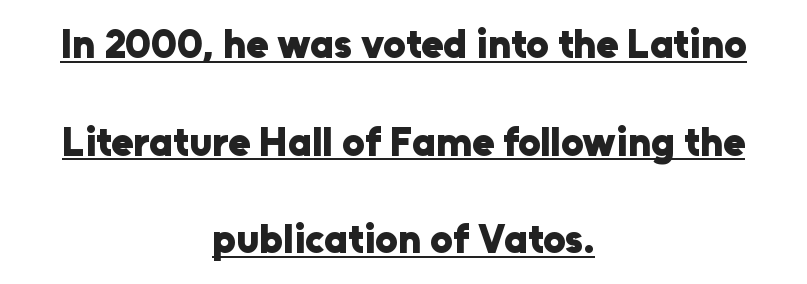
The image shows 40 px heavy sans-serif type, upright; set centered, loose line spacing (2.44x), normal letter spacing, underlined; low stroke contrast and a medium x-height.
